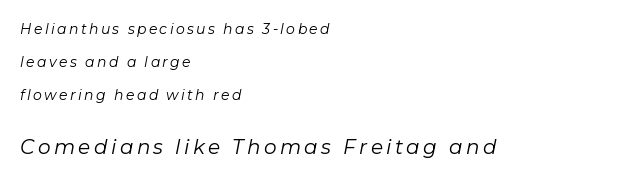
The image shows 20 px text type, italic (leaning right); set left-aligned, loose line spacing (2.34x), not underlined; the second (bottom) block is 1.43x larger.
